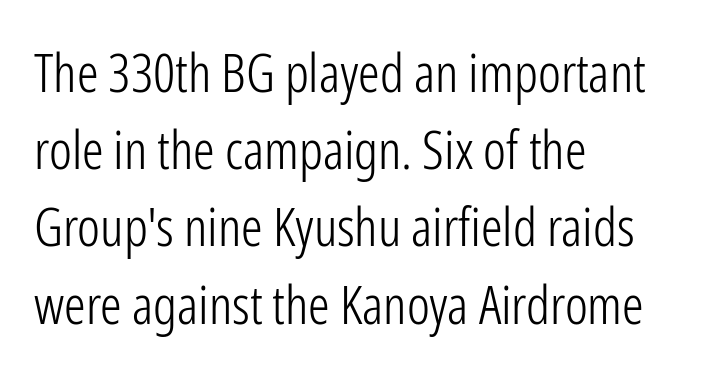
The image shows 54 px light, condensed sans-serif type, upright; set left-aligned, normal line spacing (1.43x), normal letter spacing, not underlined; low stroke contrast and a medium x-height.
